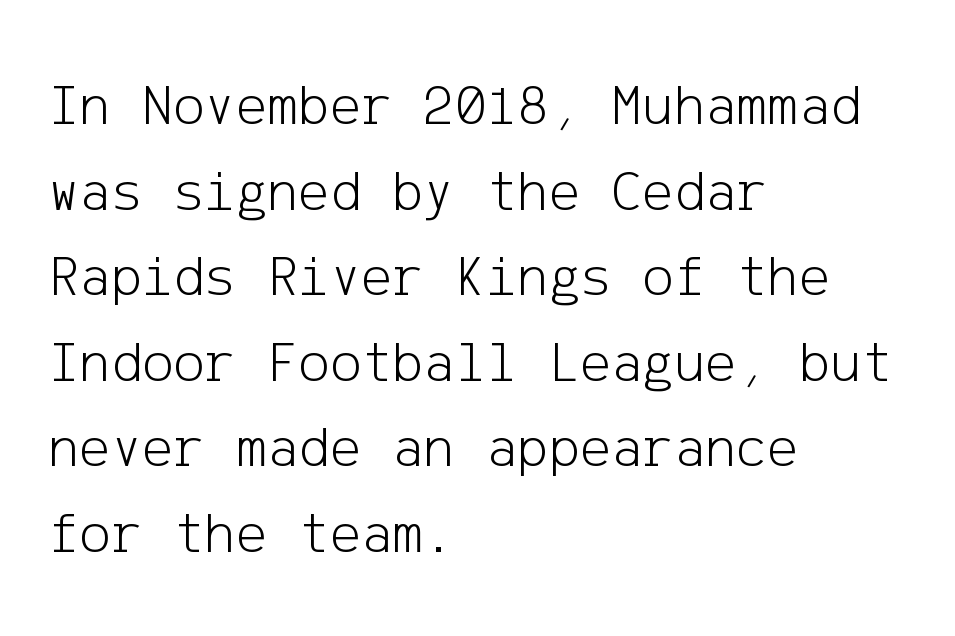
The image shows 59 px light sans-serif type, upright; set left-aligned, normal line spacing (1.45x), normal letter spacing, not underlined; low stroke contrast and a medium x-height.
